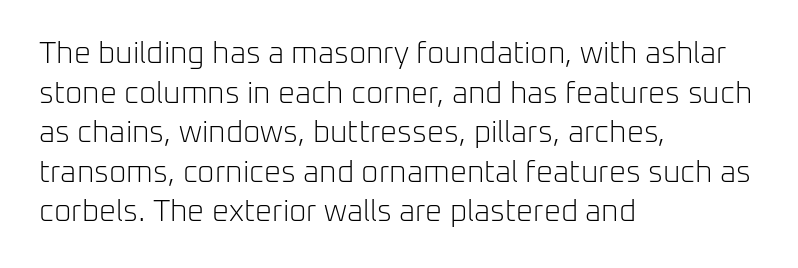
Q: Is the text bold? A: No.
Q: Is the text italic (slanted)? A: No, it is upright.
Q: Is the typeface a serif or a sans-serif typeface? A: Sans-serif.
Q: Is the text underlined? A: No.
Q: How is the paragraph aligned? A: Left-aligned.
Q: Is the spacing between letters normal or unusually wide? A: Normal.
Q: Is the spacing between lines tight, normal or loose? A: Normal.
Q: Width (condensed, normal, or wide)? A: Normal.
Q: Stroke contrast? A: Low.
Q: x-height? A: Medium.
Q: Monospaced? A: No.
